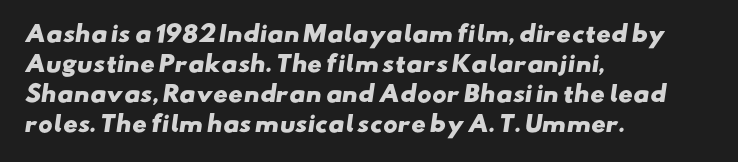
Q: Is the text bold? A: Yes.
Q: Is the text underlined? A: No.
Q: How is the paragraph aligned? A: Left-aligned.
Q: Is the spacing between letters normal or unusually wide? A: Normal.
Q: Is the spacing between lines tight, normal or loose? A: Normal.
